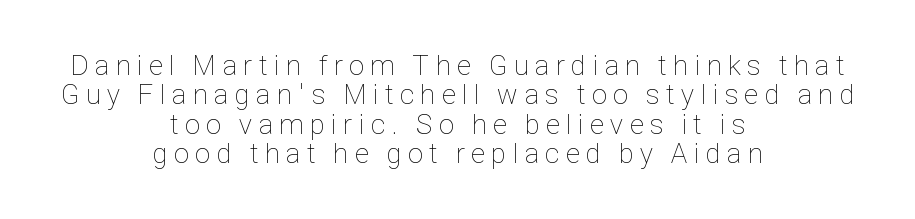
{"italic": "no", "bold": "no", "weight": "thin", "width": "condensed", "stroke_contrast": "low", "x_height": "medium", "monospaced": "no", "underline": "no", "align": "center", "line_spacing": "tight", "line_spacing_ratio": 1.05, "letter_spacing": "wide", "letter_spacing_em": 0.24, "glyph_px": 28}
